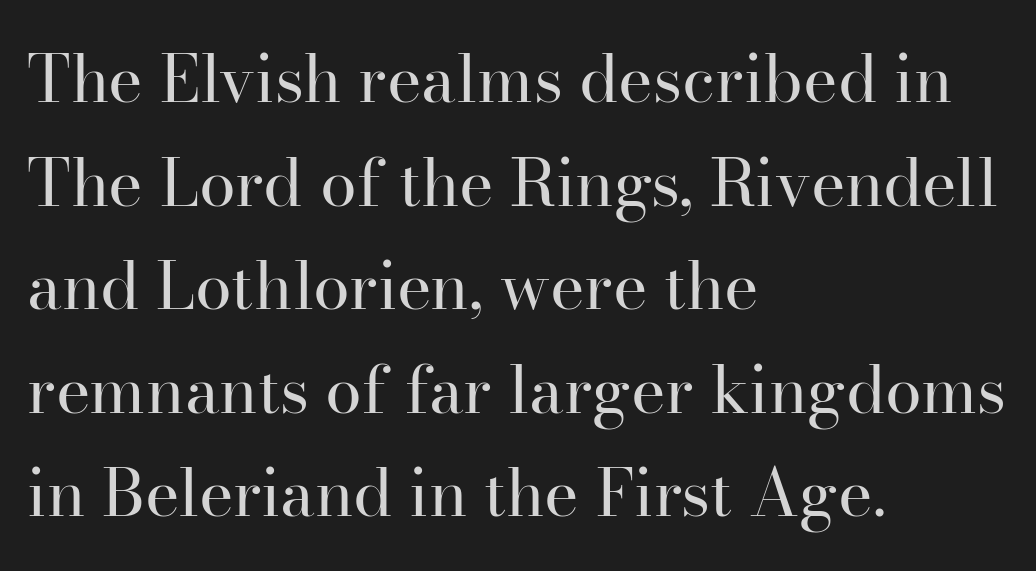
Q: Is the text bold? A: No.
Q: Is the text italic (slanted)? A: No, it is upright.
Q: Is the typeface a serif or a sans-serif typeface? A: Serif.
Q: Is the text underlined? A: No.
Q: How is the paragraph aligned? A: Left-aligned.
Q: Is the spacing between letters normal or unusually wide? A: Normal.
Q: Is the spacing between lines tight, normal or loose? A: Normal.
Q: Width (condensed, normal, or wide)? A: Normal.
Q: Stroke contrast? A: High.
Q: x-height? A: Small.
Q: Monospaced? A: No.
